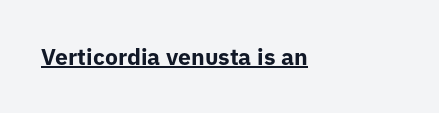
The image shows 23 px bold type, upright; set left-aligned, normal letter spacing, underlined.
